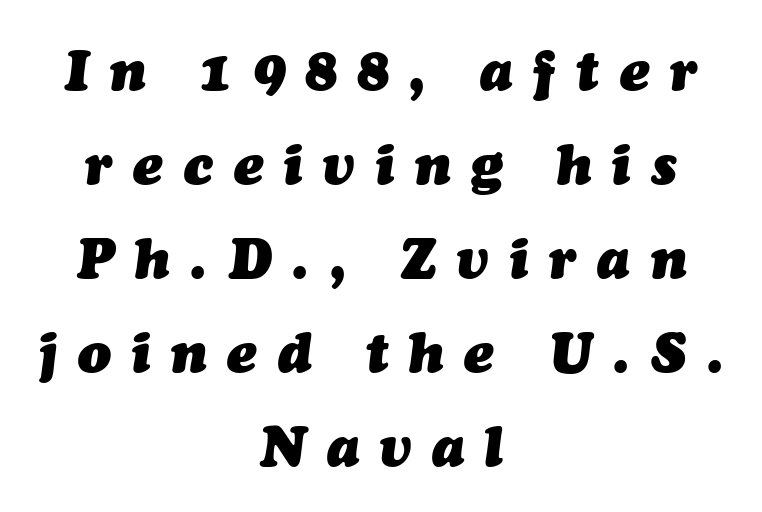
Q: Is the text bold? A: Yes.
Q: Is the text italic (slanted)? A: Yes, it leans right by about 7 degrees.
Q: Is the text underlined? A: No.
Q: How is the paragraph aligned? A: Centered.
Q: Is the spacing between letters normal or unusually wide? A: Unusually wide.
Q: Width (condensed, normal, or wide)? A: Normal.
Q: Stroke contrast? A: Medium.
Q: x-height? A: Medium.
Q: Monospaced? A: No.
